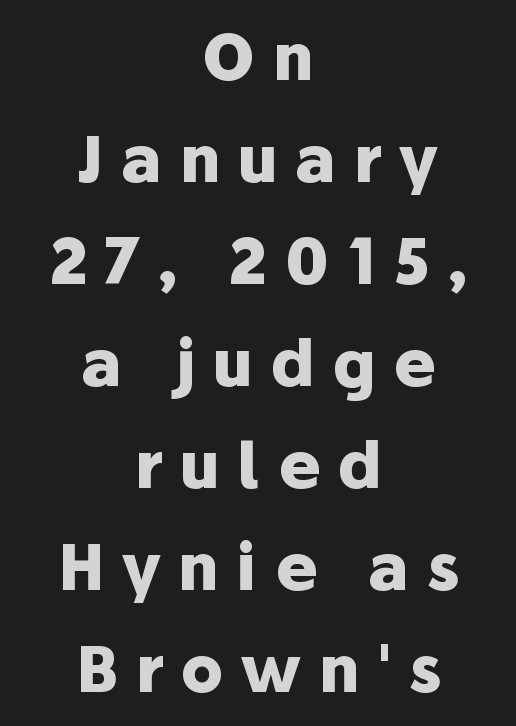
{"serif": "no", "italic": "no", "bold": "yes", "weight": "heavy", "width": "normal", "stroke_contrast": "low", "x_height": "medium", "monospaced": "no", "underline": "no", "align": "center", "line_spacing": "normal", "line_spacing_ratio": 1.62, "letter_spacing": "wide", "letter_spacing_em": 0.28, "glyph_px": 63}
